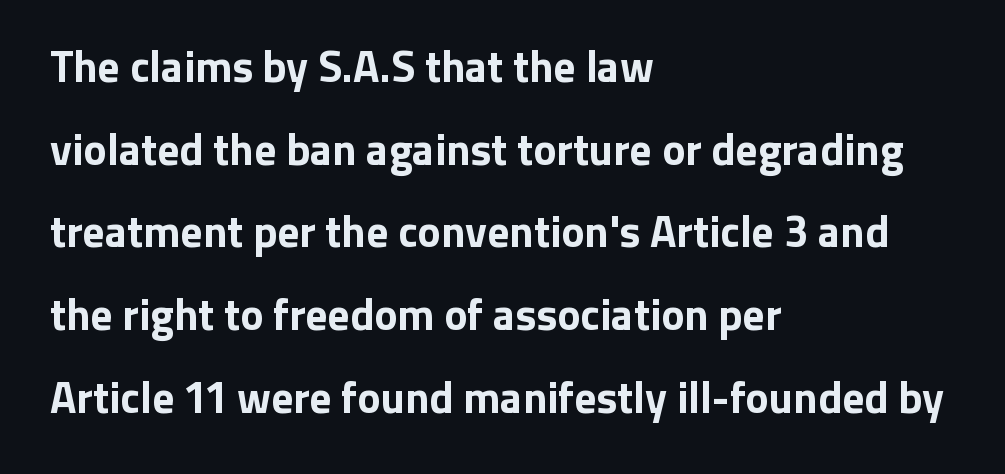
{"serif": "no", "italic": "no", "bold": "yes", "weight": "bold", "width": "normal", "stroke_contrast": "low", "x_height": "medium", "monospaced": "no", "underline": "no", "align": "left", "line_spacing_ratio": 1.88, "letter_spacing": "normal", "letter_spacing_em": 0.0, "glyph_px": 44}
